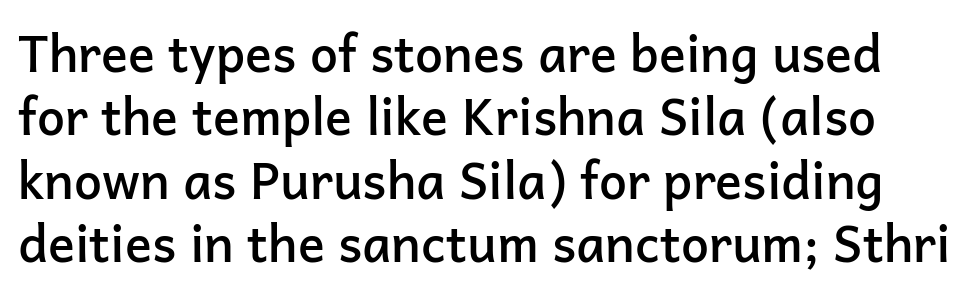
{"serif": "no", "italic": "no", "bold": "semi", "weight": "semibold", "width": "normal", "stroke_contrast": "low", "x_height": "medium", "monospaced": "no", "underline": "no", "line_spacing": "normal", "line_spacing_ratio": 1.27, "letter_spacing": "normal", "letter_spacing_em": 0.0, "glyph_px": 50}
